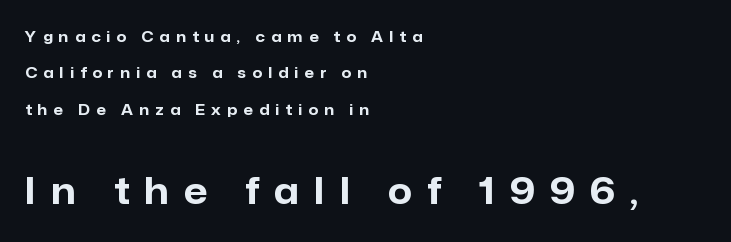
The image shows 37 px bold sans-serif type, upright; set left-aligned, loose line spacing (2.42x), unusually wide letter spacing (+0.41 em), not underlined; the second (bottom) block is 2.47x larger; low stroke contrast and a medium x-height.
